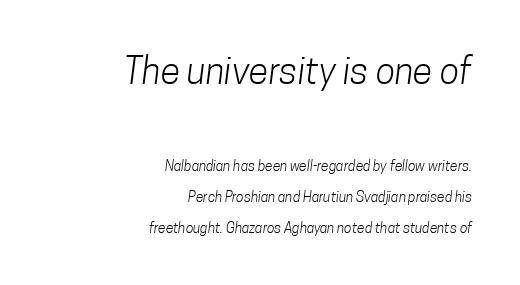
The image shows 36 px light, condensed sans-serif type; set right-aligned, loose line spacing (2.22x), normal letter spacing, not underlined; the first (top) block is 2.57x larger; low stroke contrast and a medium x-height.
